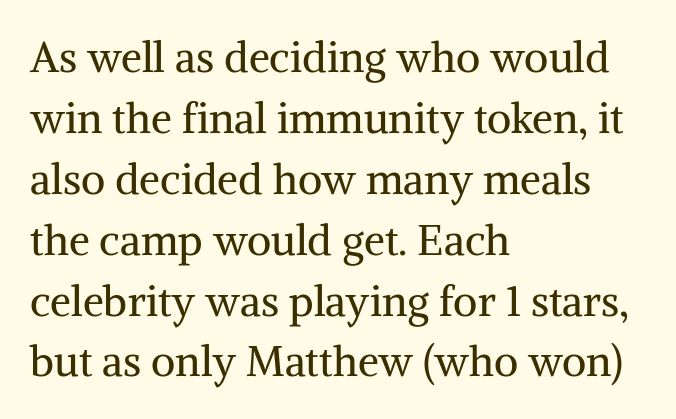
{"serif": "yes", "italic": "no", "bold": "no", "weight": "regular", "width": "normal", "stroke_contrast": "medium", "x_height": "medium", "monospaced": "no", "underline": "no", "align": "left", "line_spacing": "normal", "line_spacing_ratio": 1.45, "letter_spacing": "normal", "letter_spacing_em": 0.0, "glyph_px": 42}
